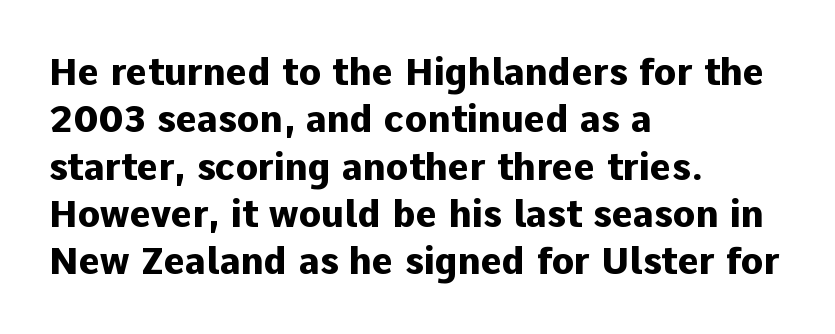
The image shows 37 px heavy sans-serif type, upright; set left-aligned, normal line spacing (1.28x), normal letter spacing, not underlined; low stroke contrast and a medium x-height.
